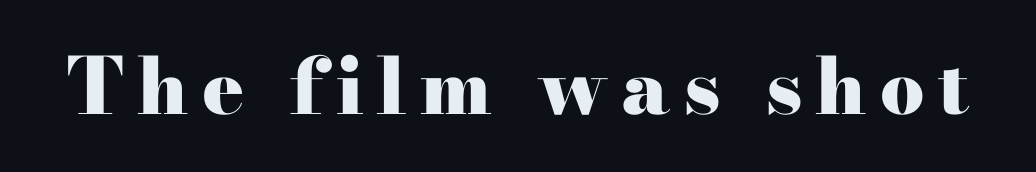
The image shows 78 px heavy, wide serif type, upright; set not underlined; high stroke contrast and a small x-height.
